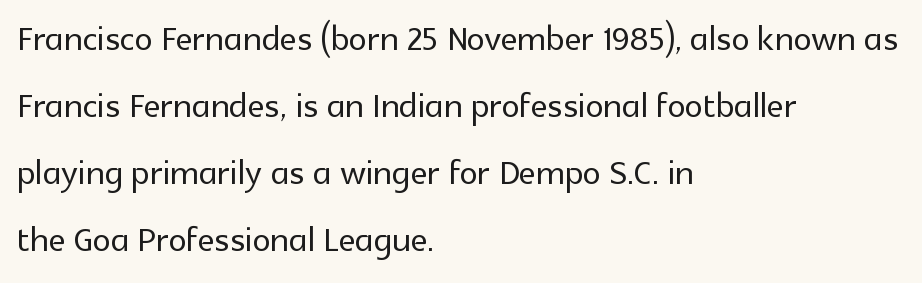
Compared with typical body copy, the letter spacing here is the same. Is there any slant? The stems are plumb. The leading is moderate, giving the passage an even texture. Proportional: the letters do not fall into vertical columns. Is this a sans? Yes — the strokes have no serifs. Where is the straight margin? On the left.
